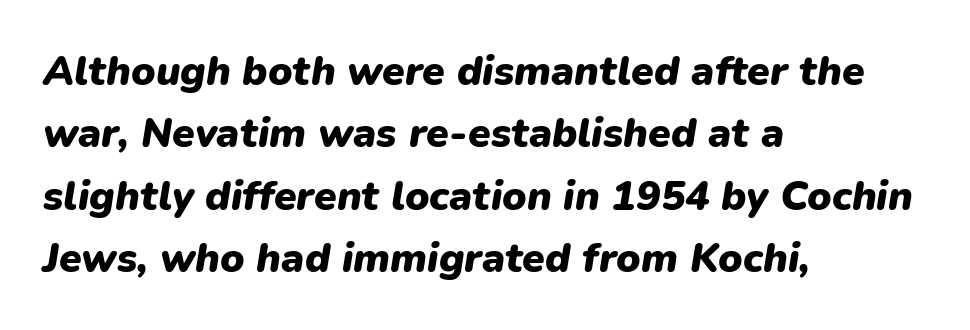
The baseline area is clear. Leftover space on each line is placed entirely after the last word. Each new line begins a customary step beneath the previous one. In terms of weight, the rendering is a true, heavy bold. The axis of the letterforms is tilted away from vertical. The letters advance in unequal steps, a hallmark of proportional type.
